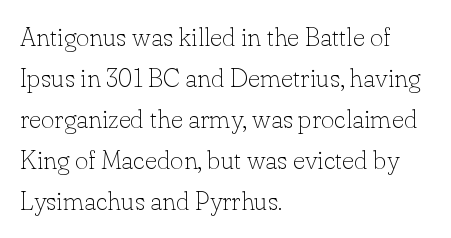
Q: Is the text bold? A: No.
Q: Is the text italic (slanted)? A: No, it is upright.
Q: Is the text underlined? A: No.
Q: How is the paragraph aligned? A: Left-aligned.
Q: Is the spacing between letters normal or unusually wide? A: Normal.
Q: Is the spacing between lines tight, normal or loose? A: Normal.
